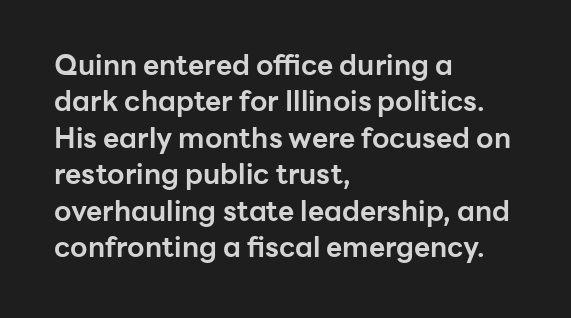
Q: Is the text bold? A: Yes.
Q: Is the text italic (slanted)? A: No, it is upright.
Q: Is the typeface a serif or a sans-serif typeface? A: Sans-serif.
Q: Is the text underlined? A: No.
Q: How is the paragraph aligned? A: Left-aligned.
Q: Is the spacing between letters normal or unusually wide? A: Normal.
Q: Is the spacing between lines tight, normal or loose? A: Normal.
Q: Width (condensed, normal, or wide)? A: Normal.
Q: Stroke contrast? A: Low.
Q: x-height? A: Medium.
Q: Monospaced? A: No.
